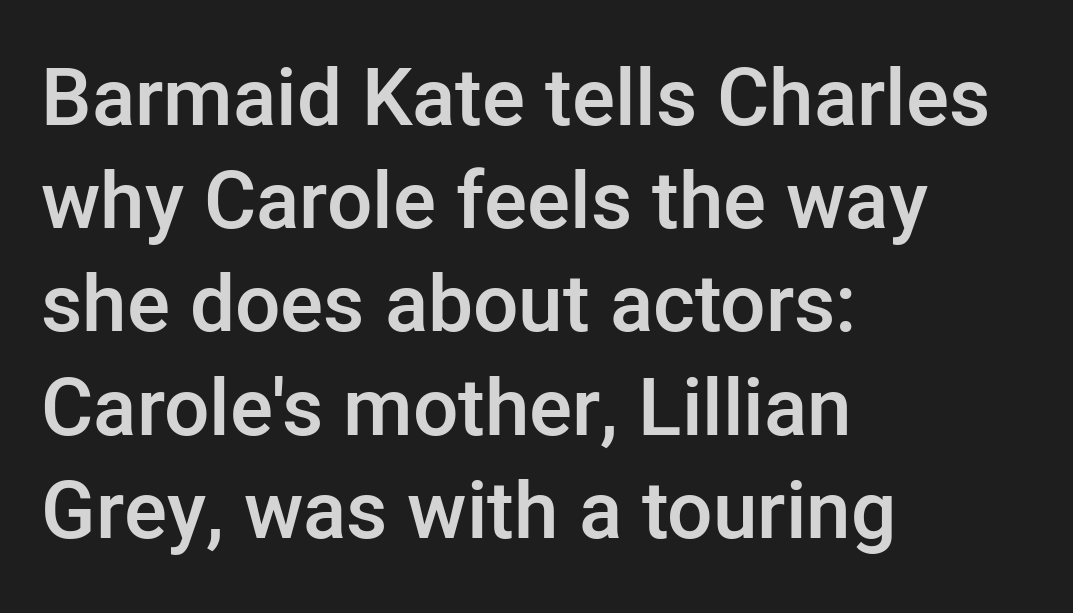
The image shows 80 px semibold sans-serif type, upright; set left-aligned, normal line spacing (1.29x), normal letter spacing, not underlined; low stroke contrast and a medium x-height.
